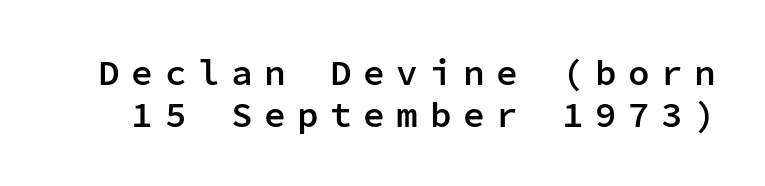
{"serif": "no", "italic": "no", "bold": "semi", "weight": "semibold", "width": "normal", "stroke_contrast": "low", "x_height": "medium", "monospaced": "yes", "underline": "no", "line_spacing_ratio": 1.16, "letter_spacing": "wide", "letter_spacing_em": 0.32, "glyph_px": 36}
